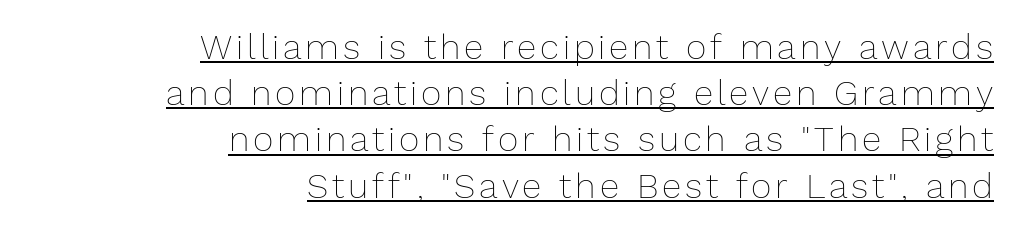
{"italic": "no", "bold": "no", "weight": "thin", "width": "normal", "stroke_contrast": "low", "x_height": "medium", "monospaced": "no", "underline": "yes", "align": "right", "line_spacing": "normal", "line_spacing_ratio": 1.32, "glyph_px": 35}
